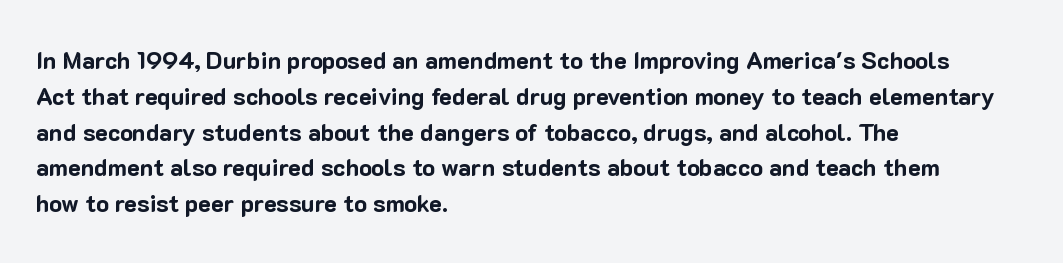
{"italic": "no", "bold": "yes", "underline": "no", "align": "left", "line_spacing": "normal", "line_spacing_ratio": 1.49, "letter_spacing": "normal", "letter_spacing_em": 0.0, "glyph_px": 24}
